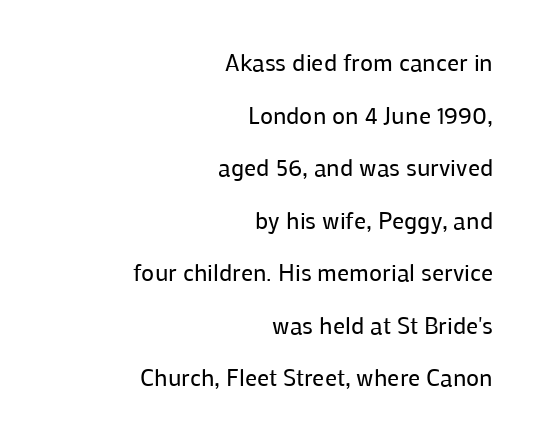
Between one letter and the next there's only the usual sliver of space. Rows of type keep a wide berth in the vertical direction. These lines are set flush right with a ragged left edge. The font sits on the lighter half of the weight spectrum, regular included. When letters stand straight like this, we call the style roman or upright.
